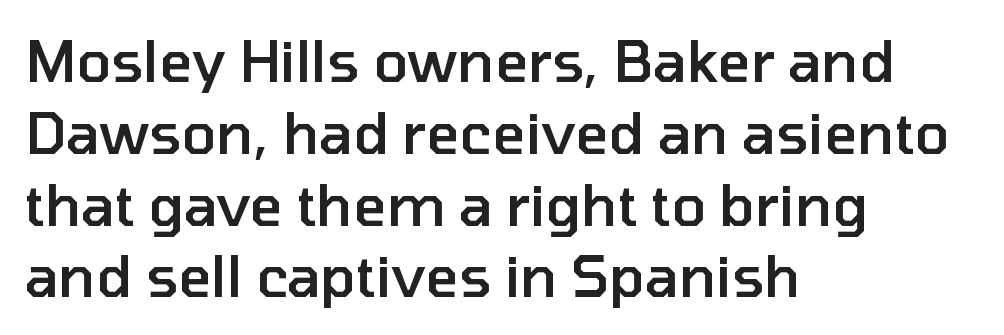
Horizontal bands of white between lines are of average thickness. The passage shown is not underscored anywhere. These lines are set flush left with a ragged right edge. The passage shown is typeset with a sans-serif family. The rendering keeps characters at their native spacing. The sample has been set in demibold, a notch under bold.
